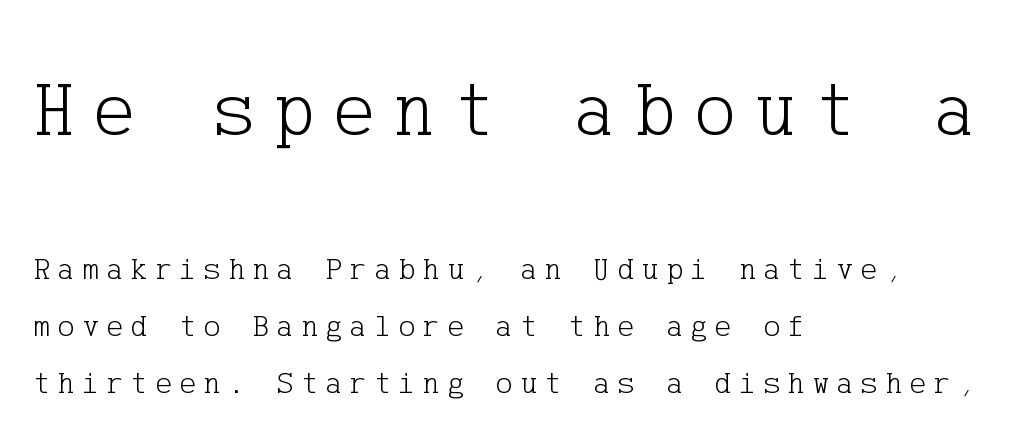
{"serif": "yes", "italic": "no", "bold": "no", "weight": "light", "width": "normal", "stroke_contrast": "low", "x_height": "medium", "underline": "no", "align": "left", "line_spacing_ratio": 1.78, "letter_spacing": "wide", "letter_spacing_em": 0.23, "larger_block": "first", "size_ratio": 2.47, "glyph_px": 79}
